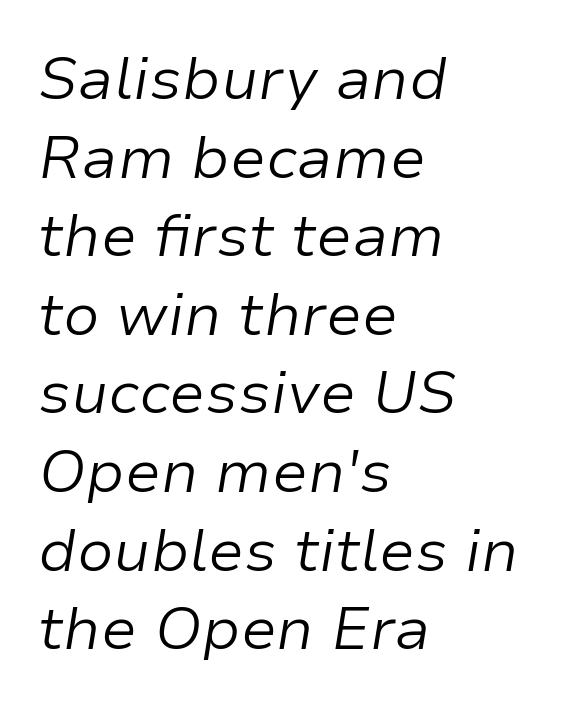
The image shows 60 px light type, italic (leaning right); set left-aligned, normal line spacing (1.31x), normal letter spacing, not underlined; low stroke contrast and a medium x-height.
